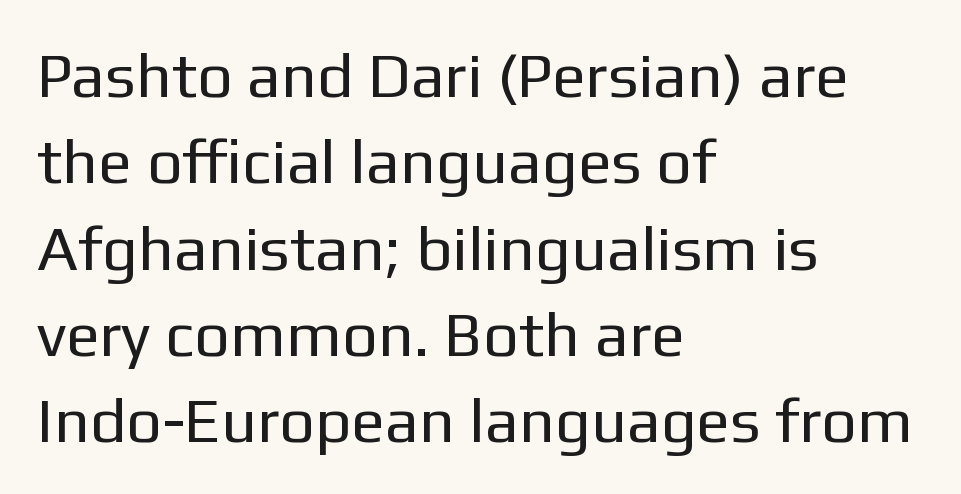
The image shows 63 px regular-weight sans-serif type, upright; set left-aligned, normal line spacing (1.37x), normal letter spacing, not underlined; low stroke contrast and a medium x-height.
